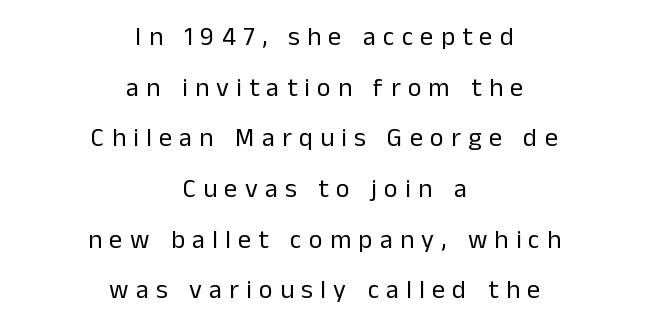
The image shows 26 px text type, upright; set centered, loose line spacing (1.95x), unusually wide letter spacing (+0.28 em), not underlined.
